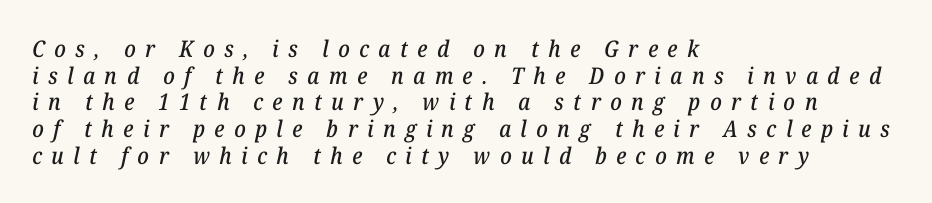
The image shows 23 px text type, italic (leaning right); set left-aligned, line spacing 1.16x, unusually wide letter spacing (+0.41 em), not underlined.
